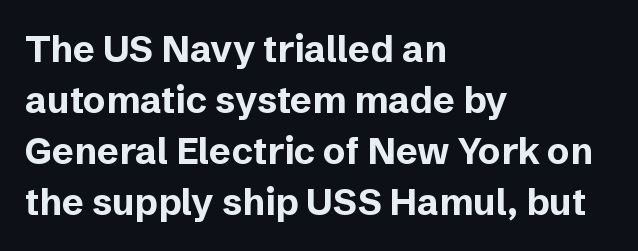
Alignment: flush left. Notice how thick the strokes are: this is what a full bold looks like. Think of a printed novel: that variable character pitch is what you see here. Regular leading. Vertical strokes here are truly vertical.
